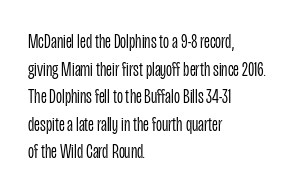
The image shows 21 px text type, upright; set left-aligned, normal line spacing (1.31x), normal letter spacing, not underlined.
